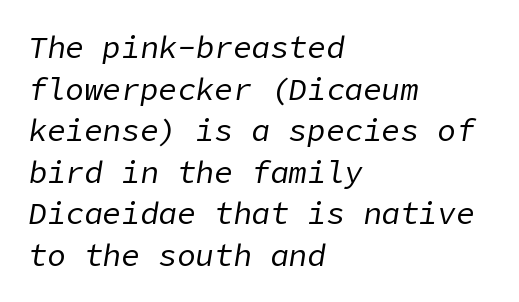
The image shows 31 px regular-weight type, italic (leaning right); set left-aligned, normal line spacing (1.34x), normal letter spacing, not underlined; low stroke contrast and a medium x-height.
